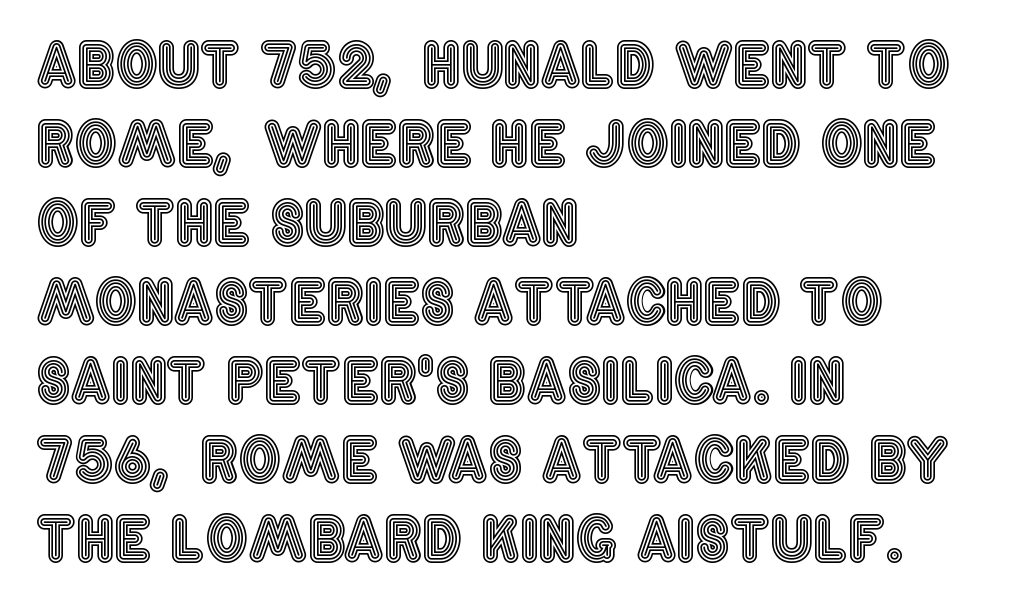
Q: Is the text italic (slanted)? A: No, it is upright.
Q: Is the text underlined? A: No.
Q: How is the paragraph aligned? A: Left-aligned.
Q: Is the spacing between letters normal or unusually wide? A: Normal.
Q: Is the spacing between lines tight, normal or loose? A: Normal.
Q: Width (condensed, normal, or wide)? A: Condensed.
Q: x-height? A: Large.
Q: Monospaced? A: No.
